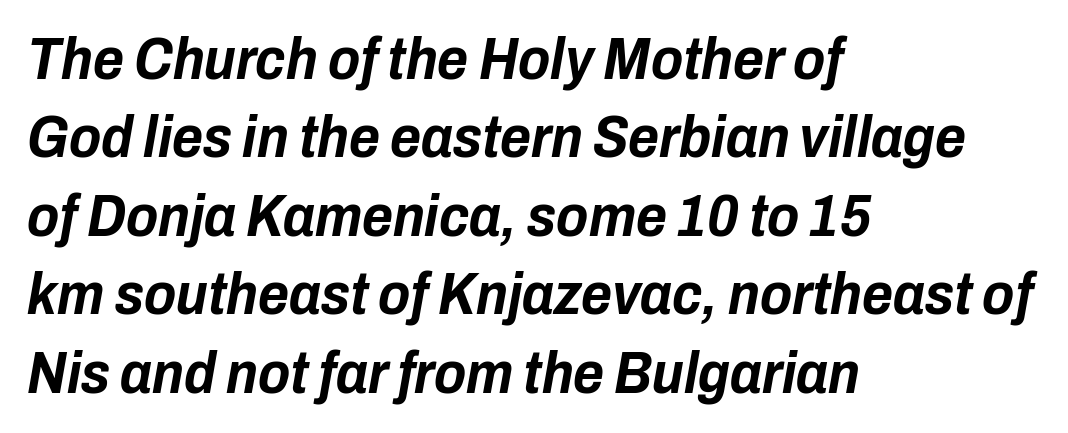
Q: Is the text bold? A: Yes.
Q: Is the text italic (slanted)? A: Yes, it leans right by about 10 degrees.
Q: Is the text underlined? A: No.
Q: How is the paragraph aligned? A: Left-aligned.
Q: Is the spacing between letters normal or unusually wide? A: Normal.
Q: Is the spacing between lines tight, normal or loose? A: Normal.
Q: Width (condensed, normal, or wide)? A: Condensed.
Q: Stroke contrast? A: Low.
Q: x-height? A: Medium.
Q: Monospaced? A: No.
